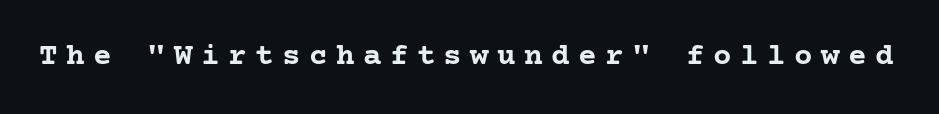
Q: Is the text bold? A: Yes.
Q: Is the text italic (slanted)? A: No, it is upright.
Q: Is the typeface a serif or a sans-serif typeface? A: Serif.
Q: Is the text underlined? A: No.
Q: Is the spacing between letters normal or unusually wide? A: Unusually wide.
Q: Width (condensed, normal, or wide)? A: Normal.
Q: Stroke contrast? A: Low.
Q: x-height? A: Medium.
